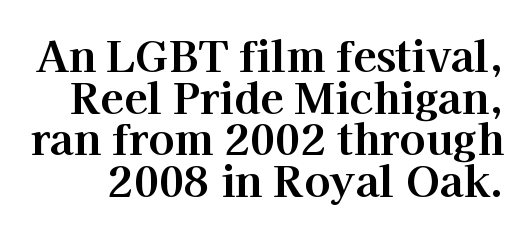
The image shows 43 px bold serif type, upright; set tight line spacing (0.97x), normal letter spacing, not underlined; high stroke contrast and a medium x-height.
